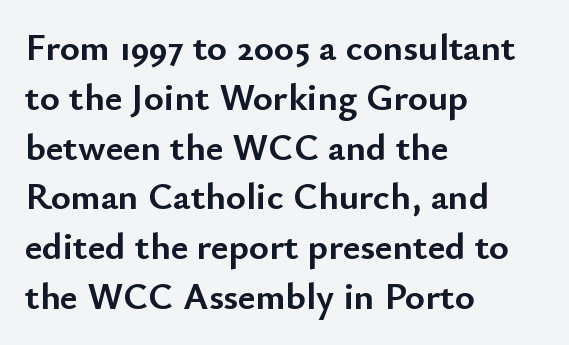
{"serif": "no", "italic": "no", "bold": "yes", "weight": "semibold", "width": "normal", "stroke_contrast": "low", "x_height": "small", "monospaced": "no", "underline": "no", "align": "left", "line_spacing": "normal", "line_spacing_ratio": 1.31, "letter_spacing": "normal", "letter_spacing_em": 0.0, "glyph_px": 38}
